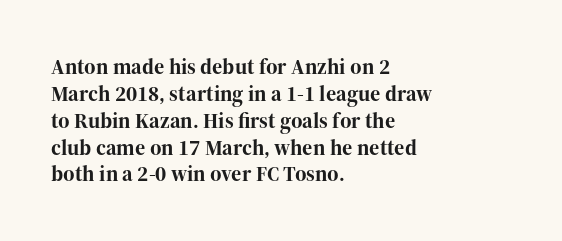
A typesetter would mark this as roman, not italic. What stands out about the letter spacing? Nothing — it is the standard amount. The baseline area is clear. Caption: bold face, heavy strokes.
